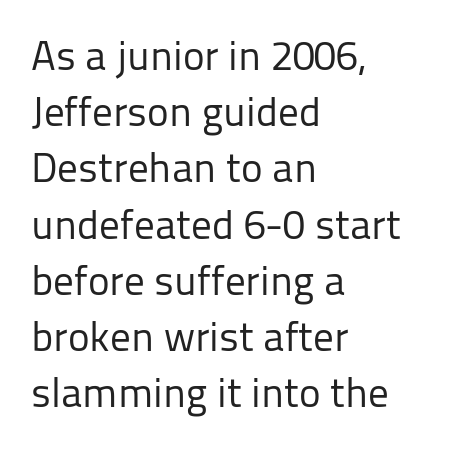
Casual observation: everything's shoved over to the left. The space beneath each line is pristine and unruled. Horizontal bands of white between lines are of average thickness. Check where the strokes stop: nothing finishes them off — pure sans. Does the lettering tilt? It doesn't — this is upright.
